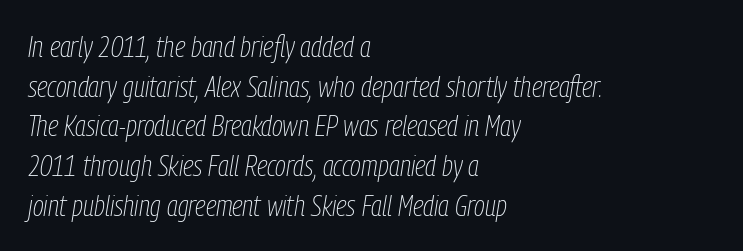
{"italic": "yes", "lean": "right", "slant_degrees": 9, "bold": "no", "weight": "thin", "width": "condensed", "stroke_contrast": "low", "x_height": "medium", "monospaced": "no", "underline": "no", "align": "left", "line_spacing": "normal", "line_spacing_ratio": 1.37, "letter_spacing": "normal", "letter_spacing_em": 0.0, "glyph_px": 29}
